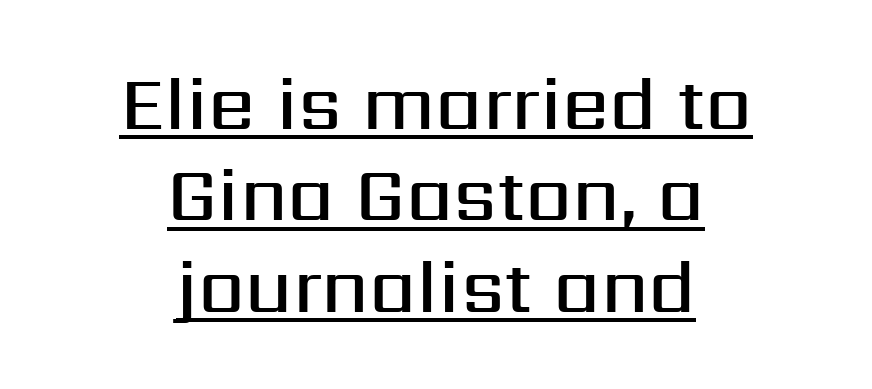
The words here are underlined. The passage shown is typed in a proportional face where columns would drift. Tracking value appears to be zero — textbook default spacing. Tall strokes in this sample are plumb rather than angled. Teacher's note: observe the equal gaps on both sides — that is centered alignment. The letters carry no serifs — their stems end cleanly without finishing strokes.
